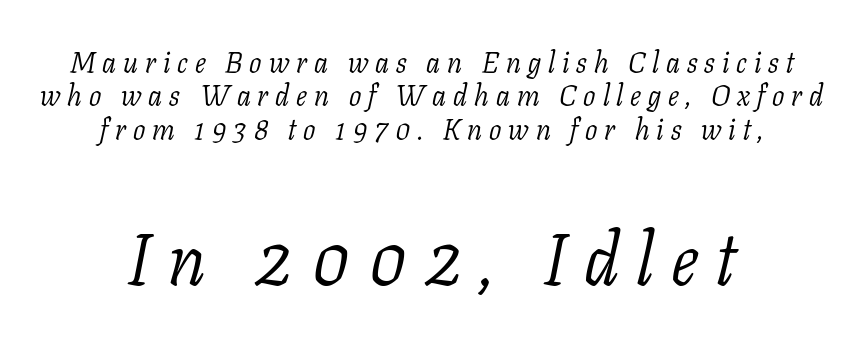
The font's italic variant was chosen for this text. Ink coverage per letter is moderate at most. The vertical gap from one line to the next is small. Larger block? The one below; the one above is distinctly smaller. Note the varied advance widths — an 'i' is clearly narrower than an 'm'. How are the letters spaced? Widely, with obvious added tracking.
